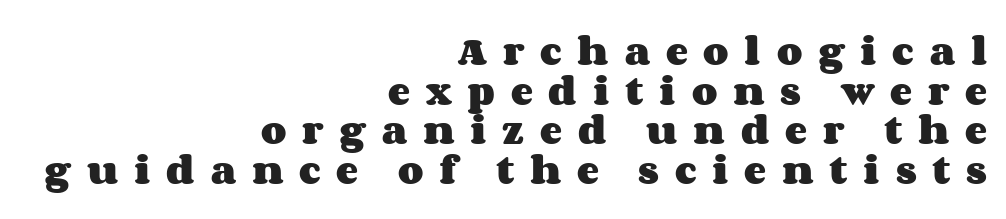
Q: Is the text bold? A: Yes.
Q: Is the text italic (slanted)? A: No, it is upright.
Q: Is the text underlined? A: No.
Q: How is the paragraph aligned? A: Right-aligned.
Q: Is the spacing between letters normal or unusually wide? A: Unusually wide.
Q: Width (condensed, normal, or wide)? A: Wide.
Q: Stroke contrast? A: Medium.
Q: x-height? A: Large.
Q: Monospaced? A: No.
